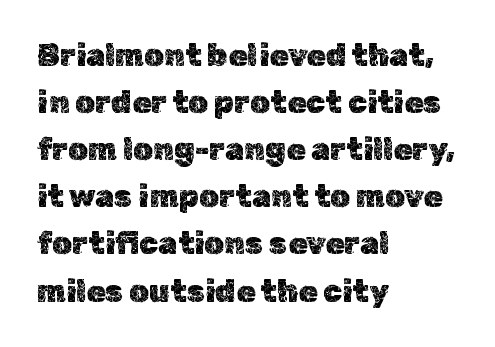
{"italic": "no", "width": "normal", "x_height": "medium", "monospaced": "no", "underline": "no", "align": "left", "line_spacing": "normal", "line_spacing_ratio": 1.52, "letter_spacing": "normal", "letter_spacing_em": 0.0, "glyph_px": 31}
